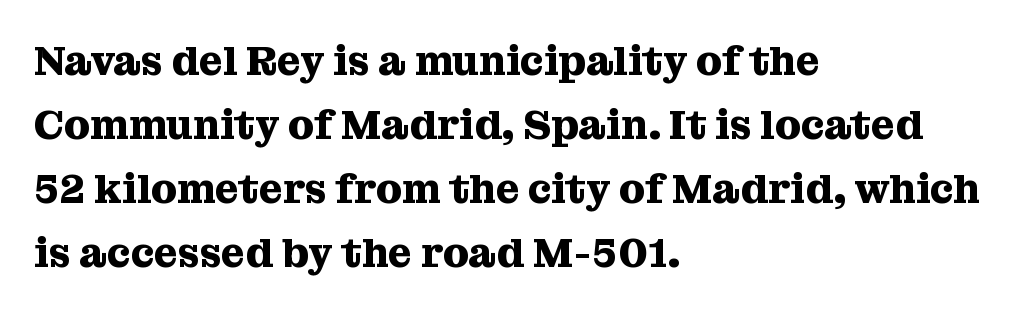
{"serif": "yes", "italic": "no", "bold": "yes", "weight": "heavy", "width": "normal", "stroke_contrast": "medium", "x_height": "medium", "monospaced": "no", "underline": "no", "align": "left", "line_spacing": "normal", "line_spacing_ratio": 1.56, "letter_spacing": "normal", "letter_spacing_em": 0.0, "glyph_px": 41}
